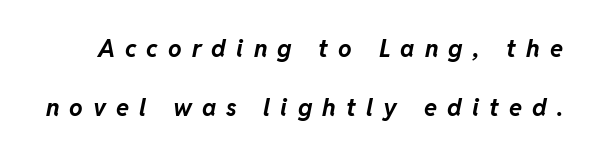
The image shows 24 px bold type, italic (leaning right); set loose line spacing (2.45x), unusually wide letter spacing (+0.42 em), not underlined.
